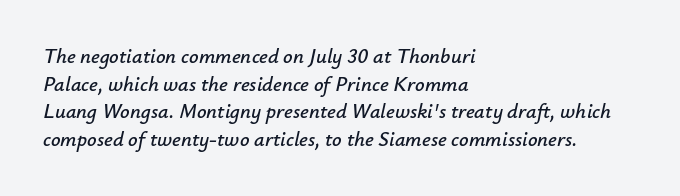
The image shows 21 px text type, italic (leaning right); set left-aligned, normal line spacing (1.31x), normal letter spacing, not underlined.
